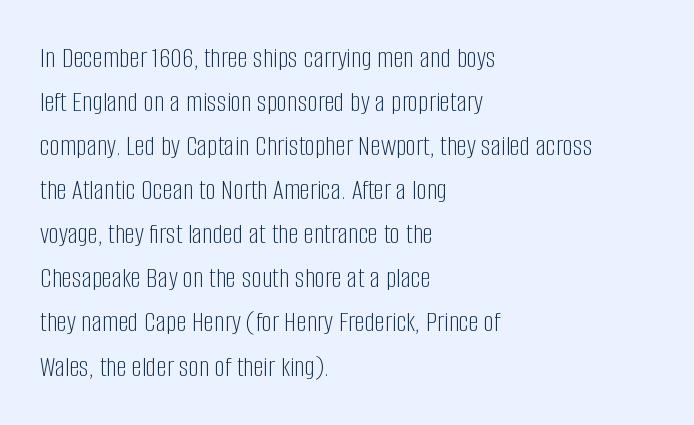
Look at the tracking — it's just the regular setting, nothing added. Unlike italic type, these characters show no tilt at all. Descenders are the only things crossing below the line. No heavy texture on the line: the type isn't bold.
